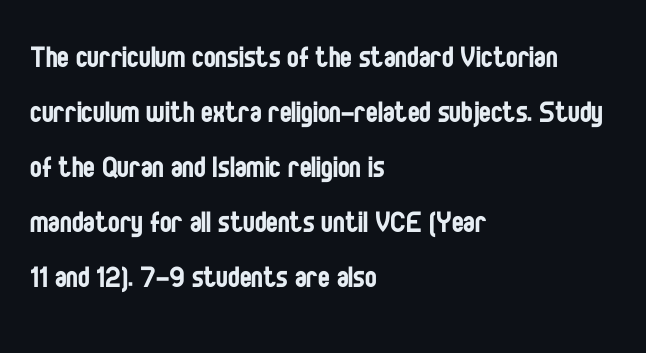
The image shows 35 px regular-weight, condensed sans-serif type, upright; set left-aligned, normal line spacing (1.57x), normal letter spacing, not underlined; low stroke contrast and a large x-height.
